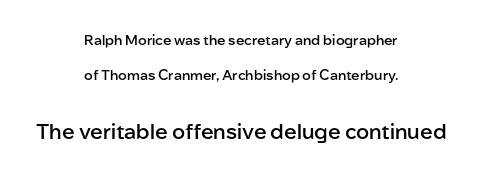
Q: Is the text bold? A: Semi-bold.
Q: Is the text italic (slanted)? A: No, it is upright.
Q: Is the text underlined? A: No.
Q: How is the paragraph aligned? A: Centered.
Q: Is the spacing between letters normal or unusually wide? A: Normal.
Q: Is the spacing between lines tight, normal or loose? A: Loose.
Q: Which block of text is set in a larger size, the first (top) or the second (bottom)? A: The second (bottom) one.
